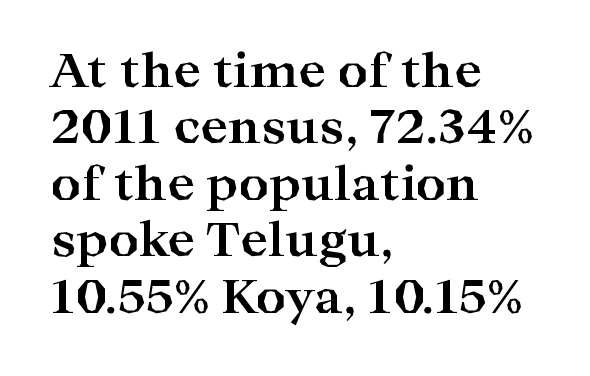
Q: Is the text bold? A: Yes.
Q: Is the text italic (slanted)? A: No, it is upright.
Q: Is the typeface a serif or a sans-serif typeface? A: Serif.
Q: Is the text underlined? A: No.
Q: How is the paragraph aligned? A: Left-aligned.
Q: Is the spacing between letters normal or unusually wide? A: Normal.
Q: Width (condensed, normal, or wide)? A: Wide.
Q: Stroke contrast? A: High.
Q: x-height? A: Medium.
Q: Monospaced? A: No.
